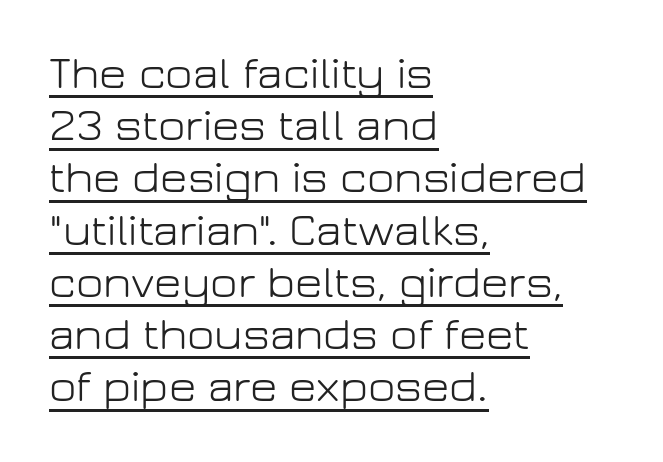
Weight: regular or lighter. The line-height multiplier appears low, near solid setting. In terms of letterspacing, this is plain default setting. The typeface chosen for these lines omits serifs. Every word sits above its own underline.
